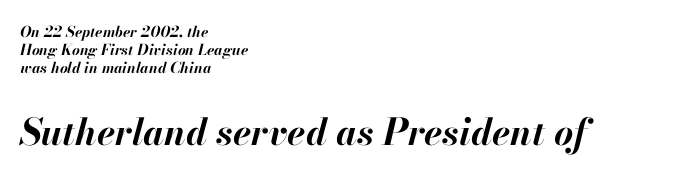
The image shows 37 px bold type, italic (leaning right); set left-aligned, line spacing 1.19x, normal letter spacing, not underlined; the second (bottom) block is 2.47x larger; high stroke contrast and a small x-height.
